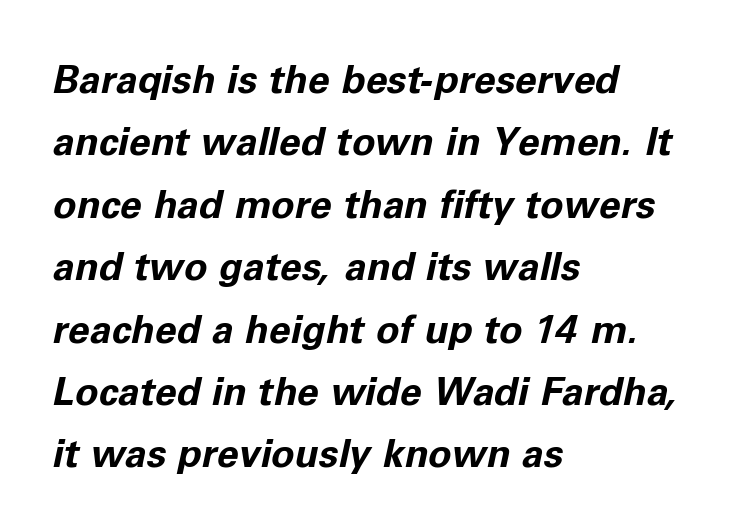
The image shows 39 px bold type, italic (leaning right); set left-aligned, normal line spacing (1.6x), normal letter spacing, not underlined; low stroke contrast and a medium x-height.
